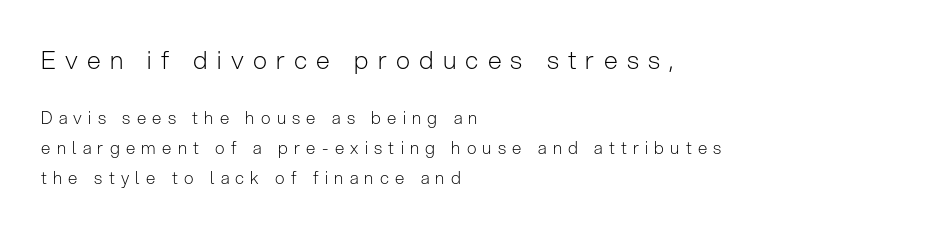
Q: Is the text bold? A: No.
Q: Is the text italic (slanted)? A: No, it is upright.
Q: Is the text underlined? A: No.
Q: How is the paragraph aligned? A: Left-aligned.
Q: Is the spacing between letters normal or unusually wide? A: Unusually wide.
Q: Which block of text is set in a larger size, the first (top) or the second (bottom)? A: The first (top) one.
